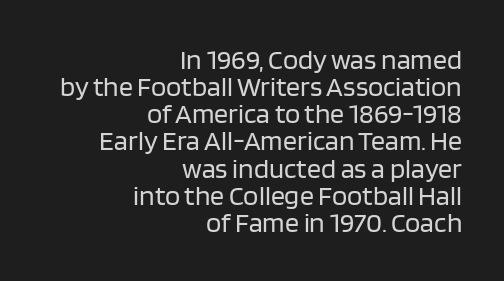
Q: Is the text bold? A: No.
Q: Is the text italic (slanted)? A: No, it is upright.
Q: Is the typeface a serif or a sans-serif typeface? A: Sans-serif.
Q: Is the text underlined? A: No.
Q: How is the paragraph aligned? A: Right-aligned.
Q: Is the spacing between letters normal or unusually wide? A: Normal.
Q: Is the spacing between lines tight, normal or loose? A: Tight.
Q: Width (condensed, normal, or wide)? A: Normal.
Q: Stroke contrast? A: Low.
Q: x-height? A: Large.
Q: Monospaced? A: No.
